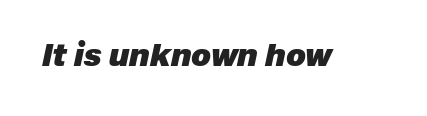
Q: Is the text bold? A: Yes.
Q: Is the text italic (slanted)? A: Yes, it leans right by about 12 degrees.
Q: Is the text underlined? A: No.
Q: Is the spacing between letters normal or unusually wide? A: Normal.
Q: Width (condensed, normal, or wide)? A: Normal.
Q: Stroke contrast? A: Low.
Q: x-height? A: Medium.
Q: Monospaced? A: No.
